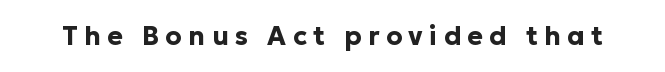
{"italic": "no", "bold": "yes", "underline": "no", "letter_spacing": "wide", "letter_spacing_em": 0.25, "glyph_px": 26}
